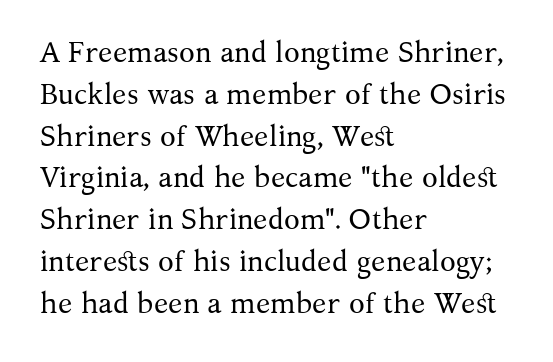
{"serif": "yes", "italic": "no", "bold": "no", "weight": "regular", "width": "normal", "stroke_contrast": "medium", "x_height": "medium", "monospaced": "no", "underline": "no", "align": "left", "line_spacing": "normal", "line_spacing_ratio": 1.44, "letter_spacing": "normal", "letter_spacing_em": 0.0, "glyph_px": 29}
